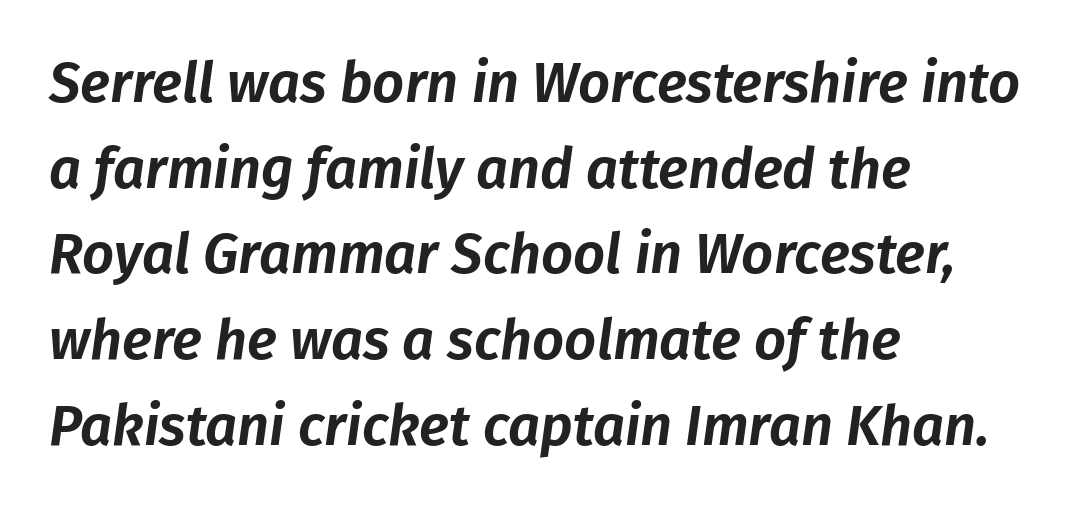
Q: Is the text italic (slanted)? A: Yes, it leans right by about 8 degrees.
Q: Is the text underlined? A: No.
Q: How is the paragraph aligned? A: Left-aligned.
Q: Is the spacing between letters normal or unusually wide? A: Normal.
Q: Is the spacing between lines tight, normal or loose? A: Normal.
Q: Width (condensed, normal, or wide)? A: Normal.
Q: Stroke contrast? A: Low.
Q: x-height? A: Medium.
Q: Monospaced? A: No.
